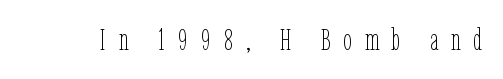
Think of a printed novel: that variable character pitch is what you see here. Stroke thickness stays within the range of a standard reading face or lighter. Style check: upright. The glyphs are unaccompanied by any horizontal stroke below them. Here the glyphs are tracked loosely, breaking word shapes into spaced letters.
